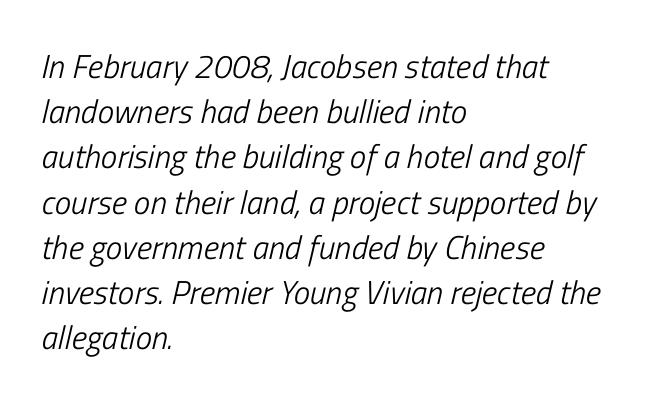
The image shows 33 px light, condensed type, italic (leaning right); set left-aligned, normal line spacing (1.37x), normal letter spacing, not underlined; low stroke contrast and a medium x-height.
